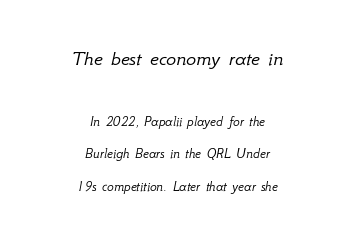
Q: Is the text bold? A: No.
Q: Is the text italic (slanted)? A: Yes, it leans right by about 12 degrees.
Q: Is the text underlined? A: No.
Q: How is the paragraph aligned? A: Centered.
Q: Is the spacing between letters normal or unusually wide? A: Normal.
Q: Is the spacing between lines tight, normal or loose? A: Loose.
Q: Which block of text is set in a larger size, the first (top) or the second (bottom)? A: The first (top) one.
